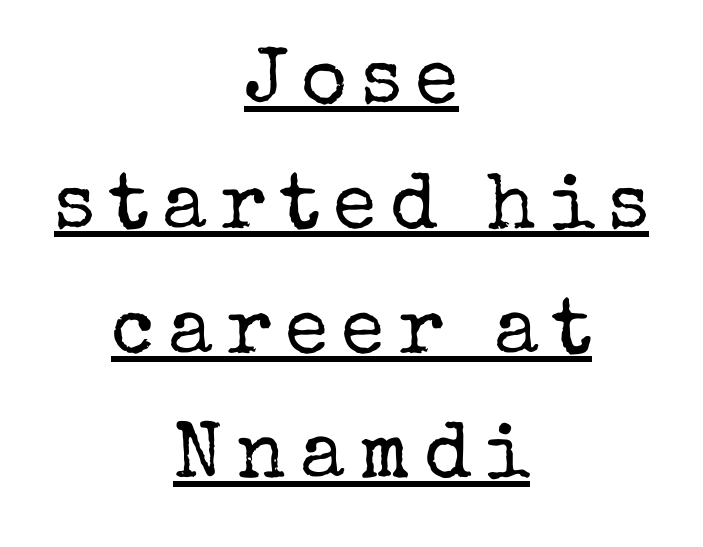
{"serif": "yes", "italic": "no", "bold": "no", "weight": "regular", "width": "normal", "stroke_contrast": "low", "x_height": "medium", "monospaced": "no", "underline": "yes", "align": "center", "line_spacing": "normal", "line_spacing_ratio": 1.58, "glyph_px": 79}
